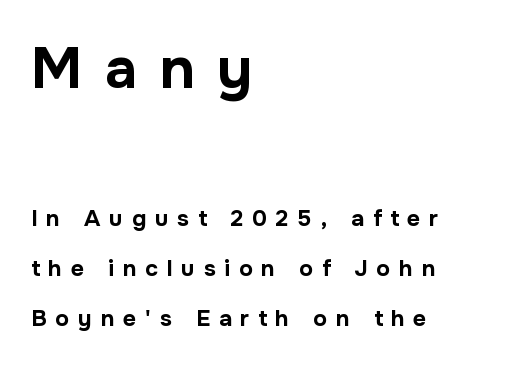
Q: Is the text bold? A: Yes.
Q: Is the text italic (slanted)? A: No, it is upright.
Q: Is the typeface a serif or a sans-serif typeface? A: Sans-serif.
Q: Is the text underlined? A: No.
Q: How is the paragraph aligned? A: Left-aligned.
Q: Is the spacing between letters normal or unusually wide? A: Unusually wide.
Q: Is the spacing between lines tight, normal or loose? A: Loose.
Q: Which block of text is set in a larger size, the first (top) or the second (bottom)? A: The first (top) one.
Q: Width (condensed, normal, or wide)? A: Normal.
Q: Stroke contrast? A: Low.
Q: x-height? A: Medium.
Q: Monospaced? A: No.
